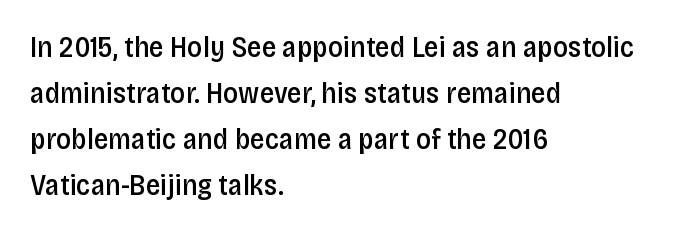
The image shows 29 px semibold, condensed sans-serif type, upright; set left-aligned, normal line spacing (1.59x), normal letter spacing, not underlined; low stroke contrast and a large x-height.
